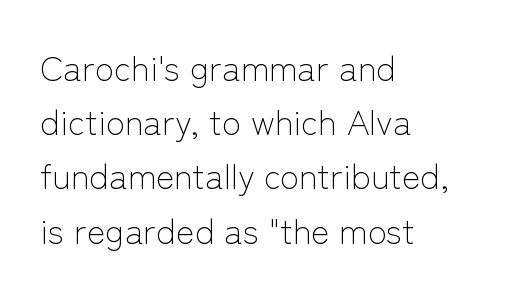
The face used here is rendered with its standard letterfit. The rows are spaced the way most documents space them. A typesetter would call this proportional, since set widths differ per character. Lines of text with bare space underneath. A quiet, ordinary-to-light weight characterises the typeface.
